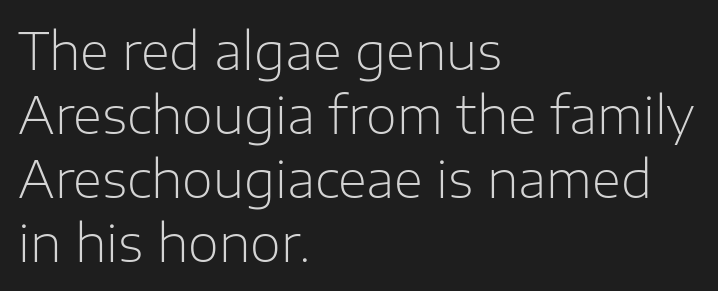
Notice how the passage keeps a crisp vertical edge on the left only. The type sits square on the baseline with zero lean. Type style note: lacks serifs. The baseline area is clear. A light-to-regular cut is what we see here.
